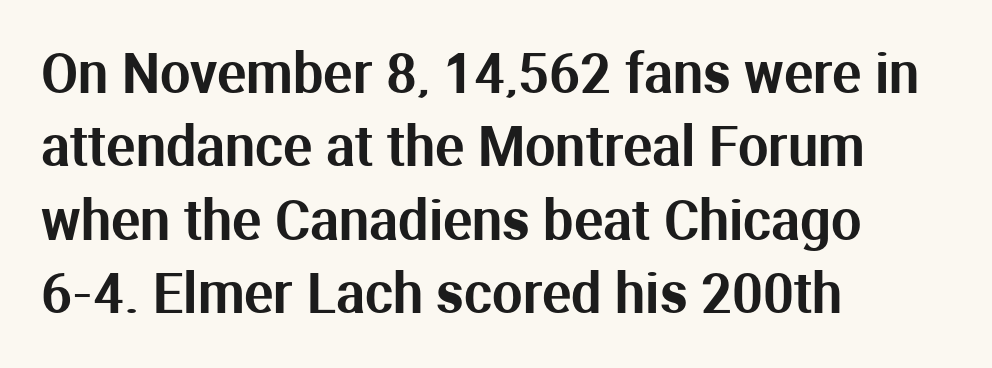
Q: Is the text italic (slanted)? A: No, it is upright.
Q: Is the typeface a serif or a sans-serif typeface? A: Sans-serif.
Q: Is the text underlined? A: No.
Q: How is the paragraph aligned? A: Left-aligned.
Q: Is the spacing between letters normal or unusually wide? A: Normal.
Q: Is the spacing between lines tight, normal or loose? A: Normal.
Q: Width (condensed, normal, or wide)? A: Normal.
Q: Stroke contrast? A: Medium.
Q: x-height? A: Medium.
Q: Monospaced? A: No.
